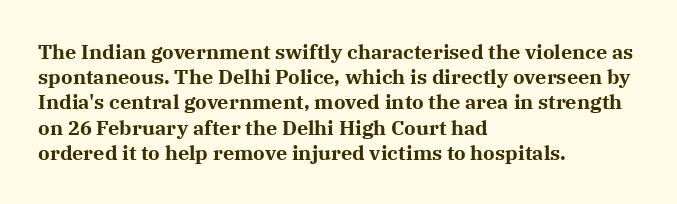
{"italic": "no", "bold": "yes", "underline": "no", "align": "left", "line_spacing": "normal", "line_spacing_ratio": 1.26, "letter_spacing": "normal", "letter_spacing_em": 0.0, "glyph_px": 20}
